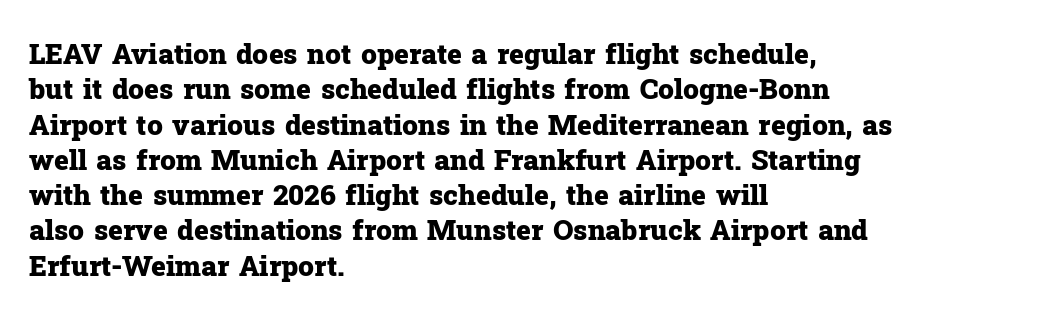
Q: Is the text bold? A: Yes.
Q: Is the text italic (slanted)? A: No, it is upright.
Q: Is the typeface a serif or a sans-serif typeface? A: Serif.
Q: Is the text underlined? A: No.
Q: How is the paragraph aligned? A: Left-aligned.
Q: Is the spacing between letters normal or unusually wide? A: Normal.
Q: Is the spacing between lines tight, normal or loose? A: Normal.
Q: Width (condensed, normal, or wide)? A: Normal.
Q: Stroke contrast? A: Low.
Q: x-height? A: Medium.
Q: Monospaced? A: No.
